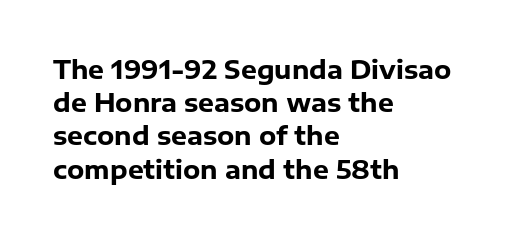
Q: Is the text bold? A: Yes.
Q: Is the text italic (slanted)? A: No, it is upright.
Q: Is the text underlined? A: No.
Q: How is the paragraph aligned? A: Left-aligned.
Q: Is the spacing between letters normal or unusually wide? A: Normal.
Q: Is the spacing between lines tight, normal or loose? A: Normal.
